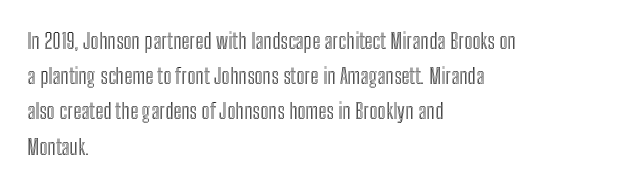
The image shows 22 px text type, upright; set left-aligned, normal line spacing (1.6x), normal letter spacing, not underlined.
